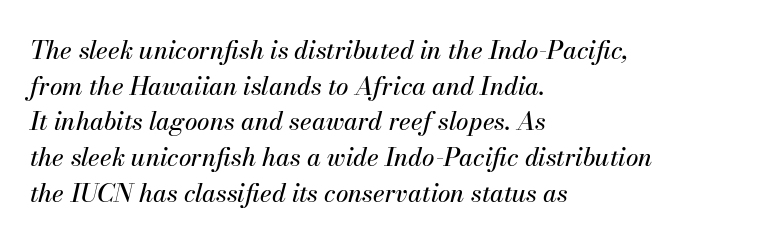
Q: Is the text italic (slanted)? A: Yes, it leans right by about 13 degrees.
Q: Is the text underlined? A: No.
Q: How is the paragraph aligned? A: Left-aligned.
Q: Is the spacing between letters normal or unusually wide? A: Normal.
Q: Is the spacing between lines tight, normal or loose? A: Normal.
